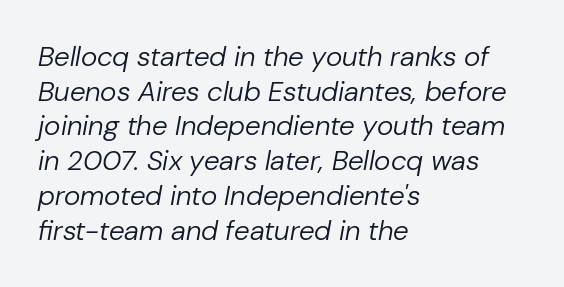
{"italic": "yes", "lean": "right", "slant_degrees": 10, "bold": "no", "weight": "regular", "width": "normal", "stroke_contrast": "low", "x_height": "medium", "monospaced": "no", "underline": "no", "align": "left", "line_spacing_ratio": 1.24, "letter_spacing": "normal", "letter_spacing_em": 0.0, "glyph_px": 28}
